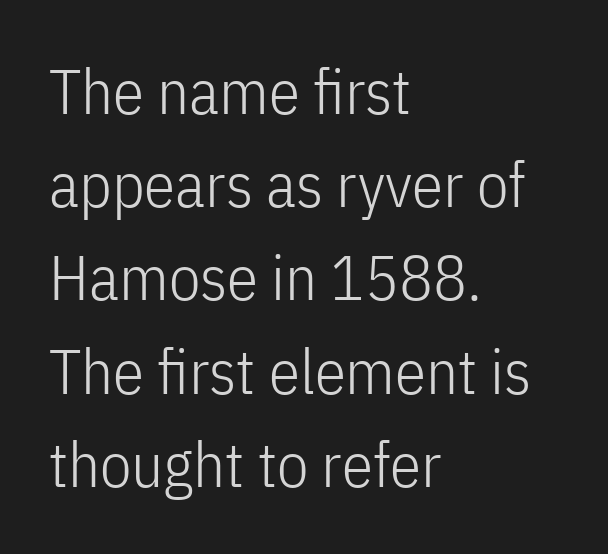
Posture: vertical. The type is set solid horizontally, with unmodified tracking. Stems here are at most as thick as an everyday book face. Line starts are locked; line ends wander. Proportional: the letters do not fall into vertical columns.
